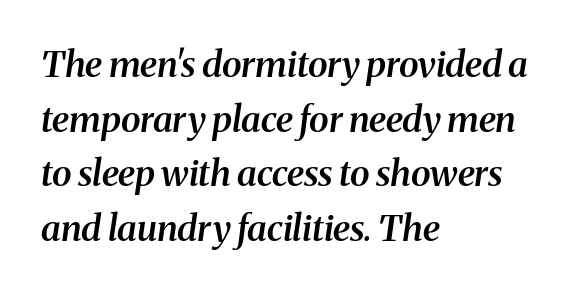
The image shows 36 px semibold serif type, italic (leaning right); set left-aligned, normal line spacing (1.52x), normal letter spacing, not underlined; medium stroke contrast and a medium x-height.
